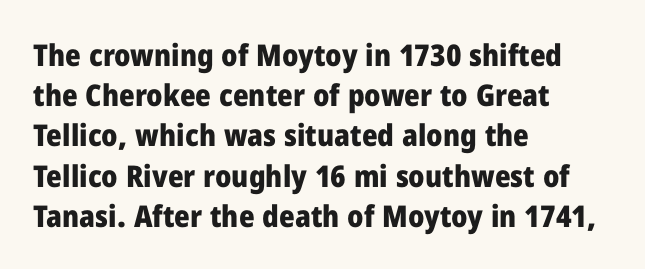
Q: Is the text bold? A: Yes.
Q: Is the text italic (slanted)? A: No, it is upright.
Q: Is the typeface a serif or a sans-serif typeface? A: Sans-serif.
Q: Is the text underlined? A: No.
Q: How is the paragraph aligned? A: Left-aligned.
Q: Is the spacing between letters normal or unusually wide? A: Normal.
Q: Is the spacing between lines tight, normal or loose? A: Normal.
Q: Width (condensed, normal, or wide)? A: Normal.
Q: Stroke contrast? A: Low.
Q: x-height? A: Medium.
Q: Monospaced? A: No.
